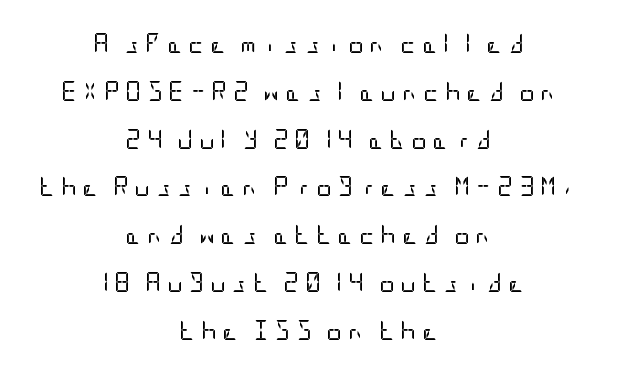
Does extra space separate the letters? Yes, quite a lot of it. Ascenders rise straight up at ninety degrees. How would I describe the line gaps? Wide and relaxed. Horizontal alignment here is central, giving a formal, balanced look. The space beneath each line is pristine and unruled.
